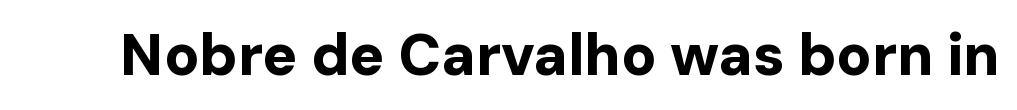
Proportional: the letters do not fall into vertical columns. These lines were composed using upright roman letters. Quick note: underline off. Look at the bottom of the vertical strokes: they stop flat, with no serifs. Look at the stroke-to-counter ratio: heavy, a bold.
